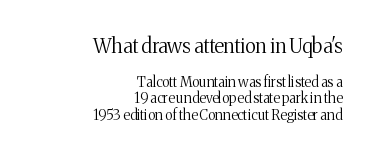
{"italic": "no", "bold": "no", "underline": "no", "align": "right", "line_spacing_ratio": 1.18, "letter_spacing": "normal", "letter_spacing_em": 0.0, "larger_block": "first", "size_ratio": 1.43, "glyph_px": 20}
